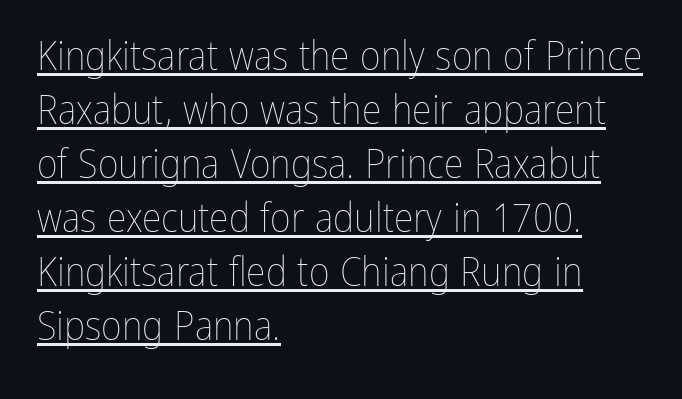
{"italic": "no", "bold": "no", "weight": "thin", "width": "condensed", "stroke_contrast": "low", "x_height": "medium", "monospaced": "no", "underline": "yes", "align": "left", "line_spacing": "normal", "line_spacing_ratio": 1.35, "letter_spacing": "normal", "letter_spacing_em": 0.0, "glyph_px": 40}
